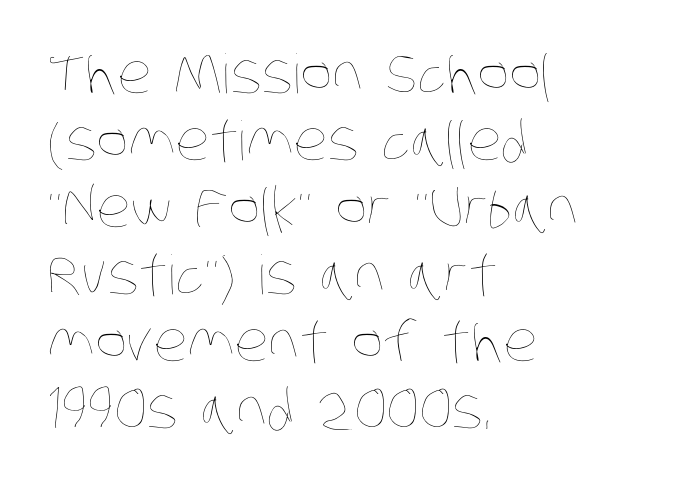
{"bold": "no", "weight": "thin", "width": "condensed", "stroke_contrast": "low", "x_height": "large", "monospaced": "no", "underline": "no", "align": "left", "line_spacing_ratio": 1.24, "letter_spacing": "normal", "letter_spacing_em": 0.0, "glyph_px": 54}
